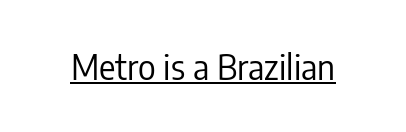
{"serif": "no", "italic": "no", "bold": "no", "weight": "regular", "width": "condensed", "stroke_contrast": "low", "x_height": "medium", "monospaced": "no", "underline": "yes", "letter_spacing": "normal", "letter_spacing_em": 0.0, "glyph_px": 34}
